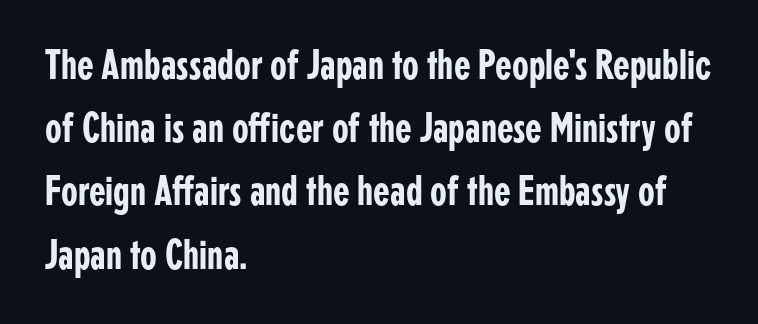
Q: Is the text italic (slanted)? A: No, it is upright.
Q: Is the typeface a serif or a sans-serif typeface? A: Sans-serif.
Q: Is the text underlined? A: No.
Q: How is the paragraph aligned? A: Left-aligned.
Q: Is the spacing between letters normal or unusually wide? A: Normal.
Q: Is the spacing between lines tight, normal or loose? A: Normal.
Q: Width (condensed, normal, or wide)? A: Condensed.
Q: Stroke contrast? A: Low.
Q: x-height? A: Medium.
Q: Monospaced? A: No.
